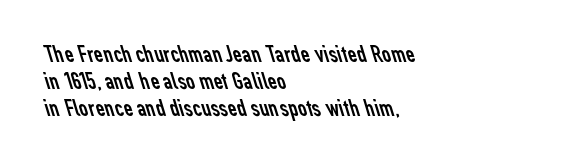
Spacing between characters is what you'd get straight out of the box. Counters stay open thanks to moderate or lighter strokes. The area under the type is left untouched. How would I describe the line gaps? Narrow and economical. The text block is weighted toward the left margin, trailing off unevenly rightward.
